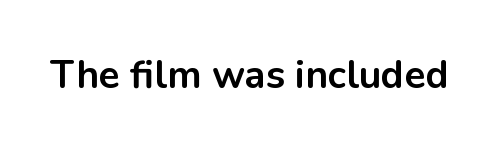
Q: Is the text bold? A: Yes.
Q: Is the text italic (slanted)? A: No, it is upright.
Q: Is the typeface a serif or a sans-serif typeface? A: Sans-serif.
Q: Is the text underlined? A: No.
Q: Is the spacing between letters normal or unusually wide? A: Normal.
Q: Width (condensed, normal, or wide)? A: Normal.
Q: Stroke contrast? A: Low.
Q: x-height? A: Medium.
Q: Monospaced? A: No.
